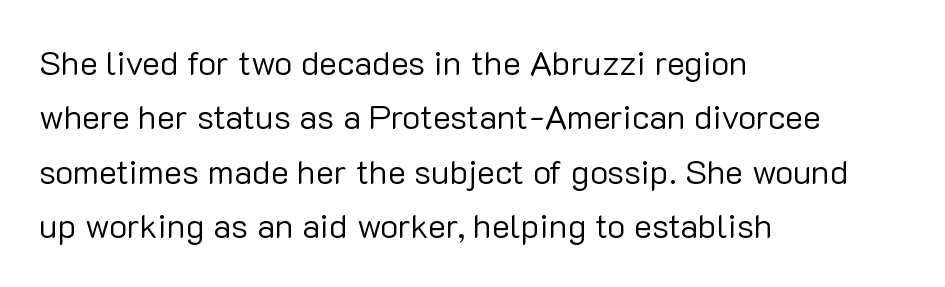
Q: Is the text bold? A: No.
Q: Is the text italic (slanted)? A: No, it is upright.
Q: Is the typeface a serif or a sans-serif typeface? A: Sans-serif.
Q: Is the text underlined? A: No.
Q: How is the paragraph aligned? A: Left-aligned.
Q: Is the spacing between letters normal or unusually wide? A: Normal.
Q: Is the spacing between lines tight, normal or loose? A: Normal.
Q: Width (condensed, normal, or wide)? A: Normal.
Q: Stroke contrast? A: Low.
Q: x-height? A: Medium.
Q: Monospaced? A: No.
